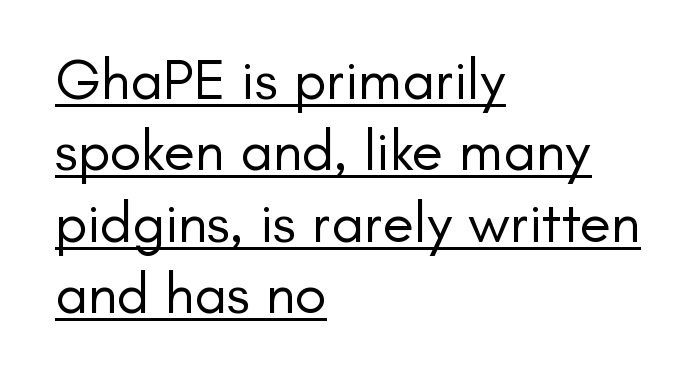
{"serif": "no", "italic": "no", "bold": "no", "weight": "regular", "width": "normal", "stroke_contrast": "low", "x_height": "small", "monospaced": "no", "underline": "yes", "align": "left", "line_spacing_ratio": 1.23, "letter_spacing": "normal", "letter_spacing_em": 0.0, "glyph_px": 58}
